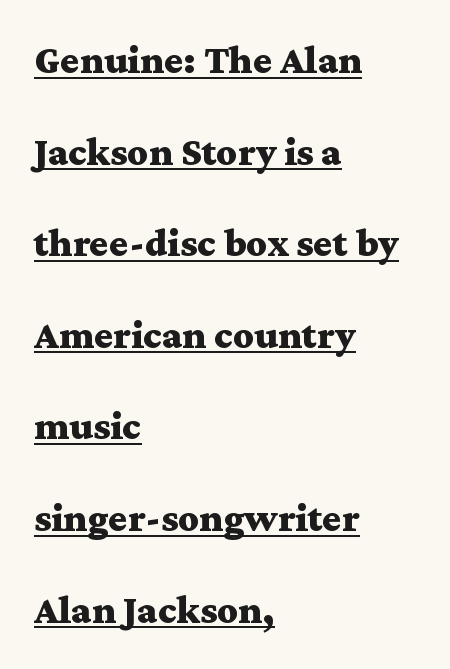
{"serif": "yes", "italic": "no", "bold": "yes", "weight": "bold", "width": "wide", "stroke_contrast": "medium", "x_height": "medium", "monospaced": "no", "underline": "yes", "align": "left", "line_spacing": "loose", "line_spacing_ratio": 2.29, "letter_spacing": "normal", "letter_spacing_em": 0.0, "glyph_px": 40}
